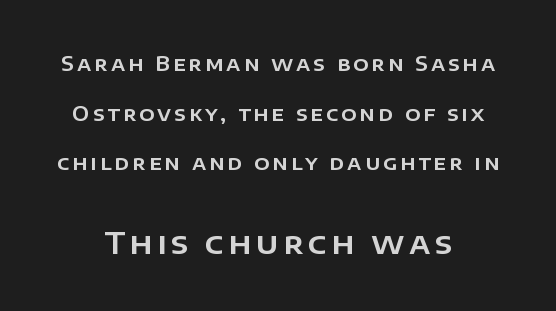
{"serif": "no", "italic": "no", "width": "normal", "stroke_contrast": "low", "x_height": "large", "monospaced": "no", "underline": "no", "align": "center", "line_spacing": "loose", "line_spacing_ratio": 2.48, "larger_block": "second", "size_ratio": 1.5, "glyph_px": 30}
